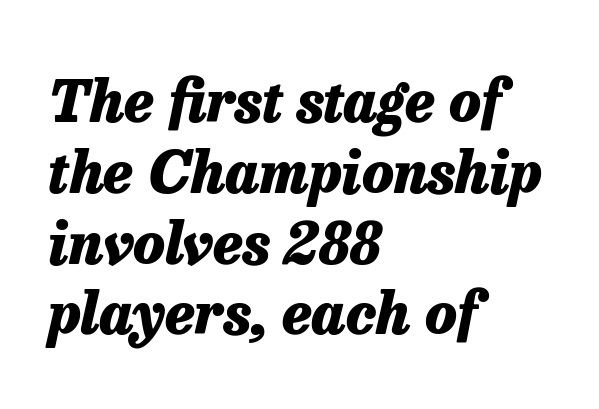
Q: Is the text bold? A: Yes.
Q: Is the text italic (slanted)? A: Yes, it leans right by about 13 degrees.
Q: Is the text underlined? A: No.
Q: How is the paragraph aligned? A: Left-aligned.
Q: Is the spacing between letters normal or unusually wide? A: Normal.
Q: Width (condensed, normal, or wide)? A: Normal.
Q: Stroke contrast? A: Low.
Q: x-height? A: Medium.
Q: Monospaced? A: No.
